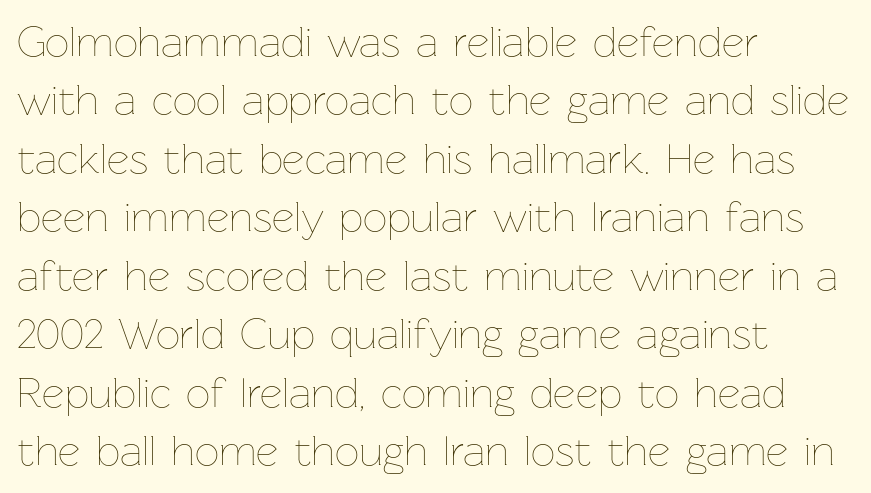
The typesetting does not lean heavy: it is not bold. Horizontal bands of white between lines are of average thickness. The face used here is rendered with its standard letterfit. This sample is left-justified, so line endings fall wherever the words run out. Every character sits straight up, as roman type does. Has an underline been added? It has not.
